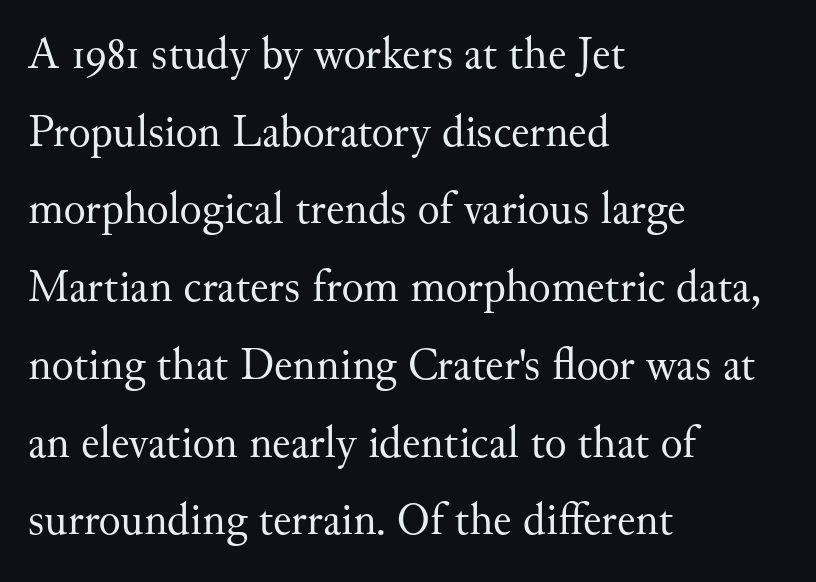
Q: Is the text bold? A: No.
Q: Is the text italic (slanted)? A: No, it is upright.
Q: Is the typeface a serif or a sans-serif typeface? A: Serif.
Q: Is the text underlined? A: No.
Q: How is the paragraph aligned? A: Left-aligned.
Q: Is the spacing between letters normal or unusually wide? A: Normal.
Q: Is the spacing between lines tight, normal or loose? A: Normal.
Q: Width (condensed, normal, or wide)? A: Normal.
Q: Stroke contrast? A: Medium.
Q: x-height? A: Small.
Q: Monospaced? A: No.
